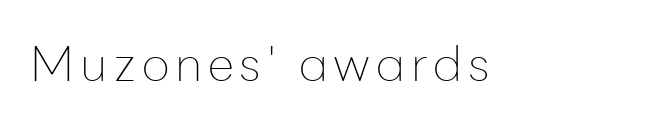
Q: Is the text bold? A: No.
Q: Is the text italic (slanted)? A: No, it is upright.
Q: Is the typeface a serif or a sans-serif typeface? A: Sans-serif.
Q: Is the text underlined? A: No.
Q: Width (condensed, normal, or wide)? A: Normal.
Q: Stroke contrast? A: Low.
Q: x-height? A: Medium.
Q: Monospaced? A: No.
